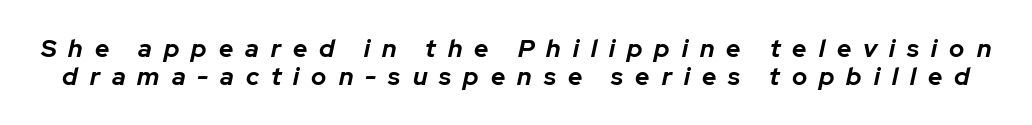
Stroke thickness is high; the sample reads as a true bold. Notice how descenders almost collide with the ascenders below — that's tight leading. There's an unmistakable incline to the writing here. Beneath every word, the page is bare. Words appear elongated and porous because spacing is wide.
